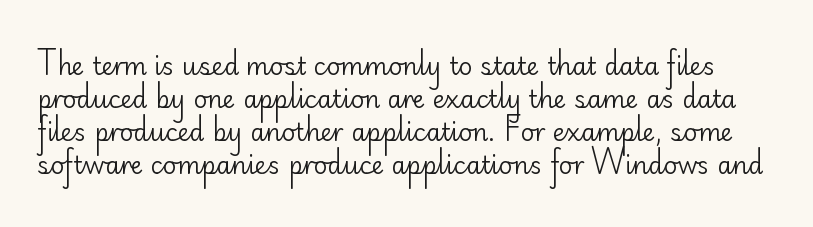
Observe the ordinary spacing: letters are neighbours, not strangers. The typeface has the unassuming heft of standard copy or less. The words here are not underlined. This is roman type, the default non-slanted kind. Notice how descenders clear the ascenders below comfortably — that's standard leading.
